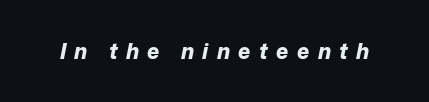
{"italic": "yes", "lean": "right", "slant_degrees": 12, "bold": "yes", "underline": "no", "letter_spacing": "wide", "letter_spacing_em": 0.4, "glyph_px": 21}
